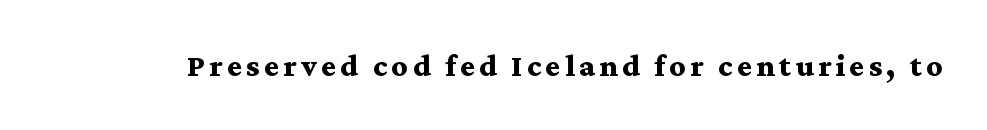
You could not count columns in this text — the font is proportionally spaced. Tall strokes in this sample are plumb rather than angled. Plenty of ink on the page — the face is bold. The characters display serif detailing at their extremities. Unmarked baselines from the first word to the last.
